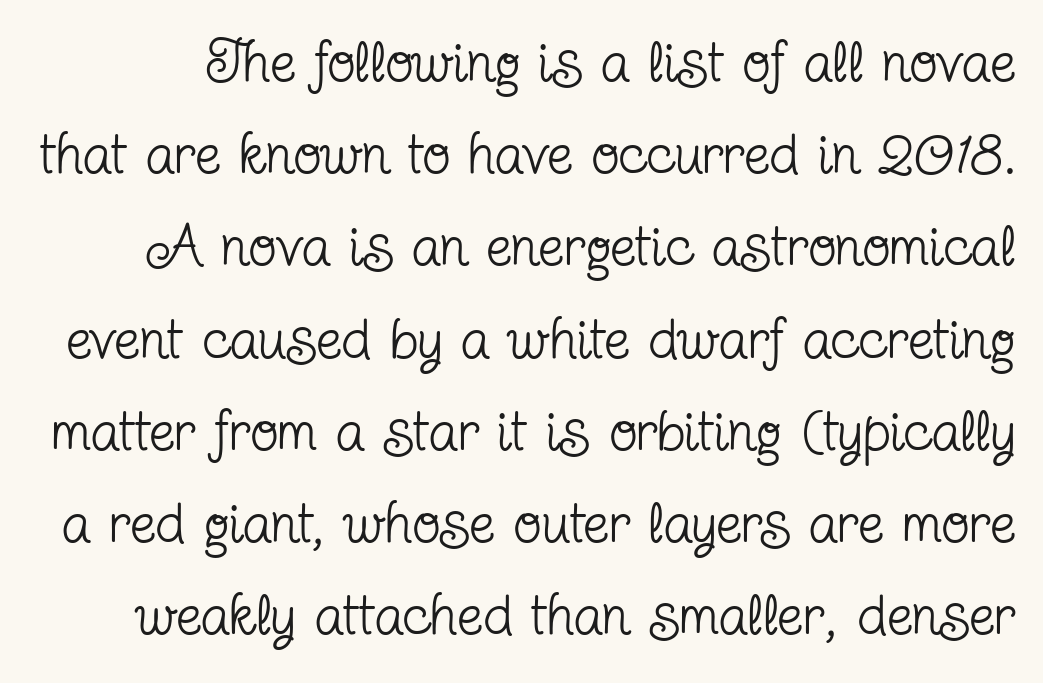
The image shows 58 px regular-weight, condensed serif type, upright; set normal line spacing (1.59x), normal letter spacing, not underlined; low stroke contrast and a medium x-height.
